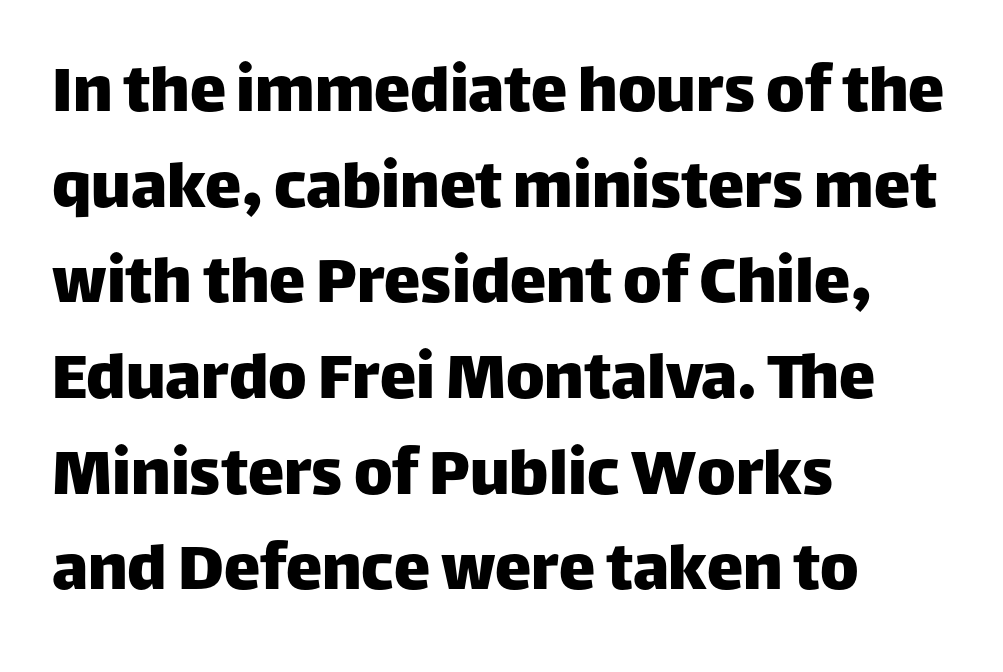
These lines sit exactly where default settings would place them. Ascenders rise straight up at ninety degrees. The passage shown is typed in a proportional face where columns would drift. Tracking here is standard; glyphs follow each other at the usual distance.
